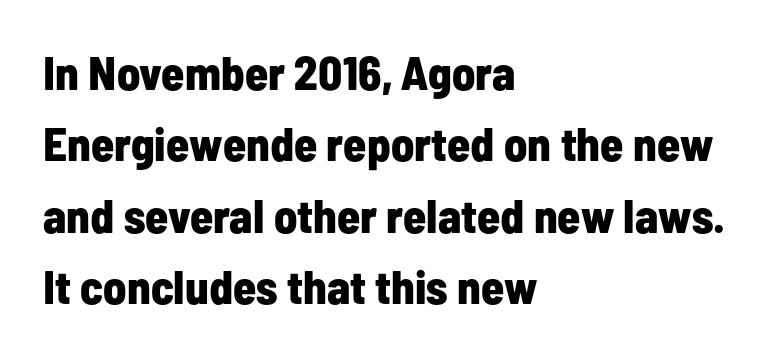
The image shows 47 px bold, condensed sans-serif type, upright; set left-aligned, normal line spacing (1.52x), normal letter spacing, not underlined; low stroke contrast and a medium x-height.
